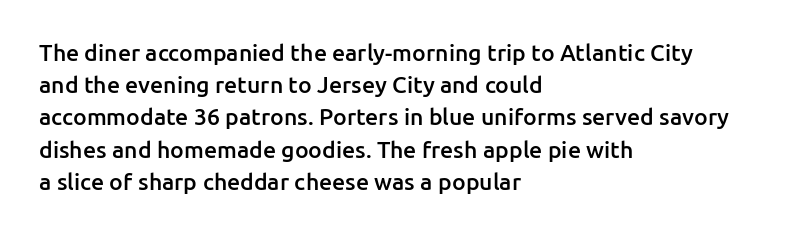
Q: Is the text bold? A: Semi-bold.
Q: Is the text italic (slanted)? A: No, it is upright.
Q: Is the text underlined? A: No.
Q: How is the paragraph aligned? A: Left-aligned.
Q: Is the spacing between letters normal or unusually wide? A: Normal.
Q: Is the spacing between lines tight, normal or loose? A: Normal.
